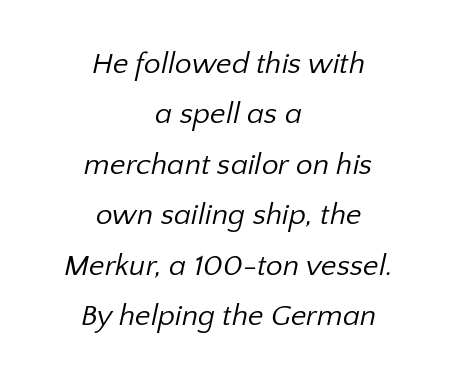
Looks like regular typesetting: each glyph gets only the width it needs. The leading is moderate, giving the passage an even texture. Weight: in the light-to-regular range. Beneath every word, the page is bare. Reading down the block, each line starts at a different indent, mirrored at its end. Serif or sans? Sans — the stroke terminals are bare.
